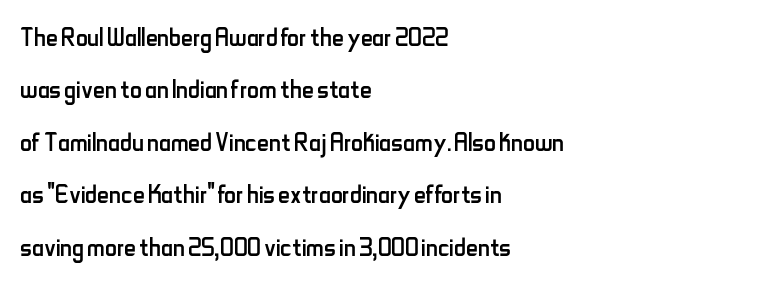
{"serif": "no", "italic": "no", "bold": "no", "weight": "regular", "width": "condensed", "stroke_contrast": "low", "x_height": "small", "monospaced": "no", "underline": "no", "align": "left", "line_spacing": "normal", "line_spacing_ratio": 1.59, "letter_spacing": "normal", "letter_spacing_em": 0.0, "glyph_px": 33}
